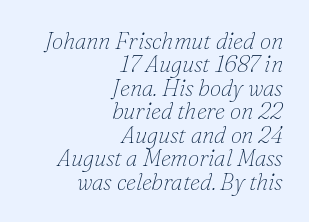
Characters are canted at an angle relative to the baseline's perpendicular. Baseline-to-baseline distance is barely more than the letter height. These lines are set flush right with a ragged left edge. Letter spacing: default.
